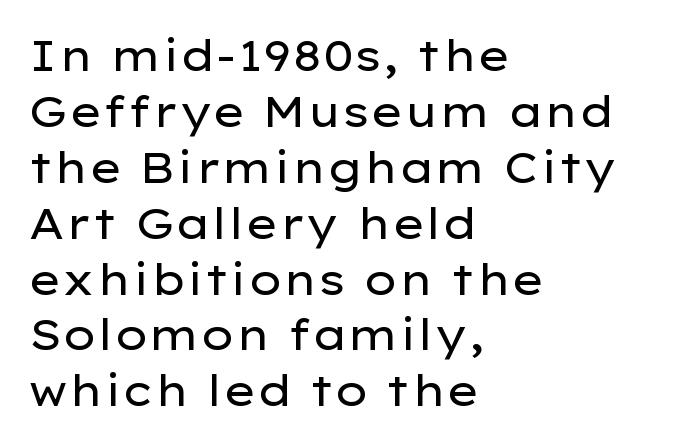
Q: Is the text bold? A: No.
Q: Is the text italic (slanted)? A: No, it is upright.
Q: Is the typeface a serif or a sans-serif typeface? A: Sans-serif.
Q: Is the text underlined? A: No.
Q: How is the paragraph aligned? A: Left-aligned.
Q: Is the spacing between letters normal or unusually wide? A: Normal.
Q: Is the spacing between lines tight, normal or loose? A: Normal.
Q: Width (condensed, normal, or wide)? A: Wide.
Q: Stroke contrast? A: Low.
Q: x-height? A: Medium.
Q: Monospaced? A: No.
